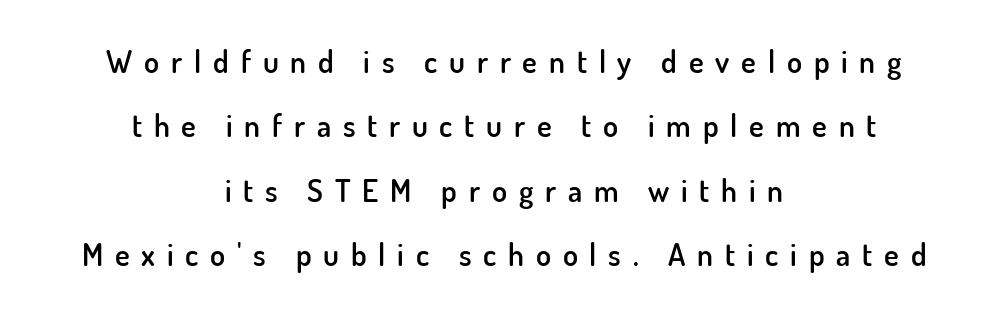
Loosely led — the rows are spread out. Alignment: centered. Does extra space separate the letters? Yes, quite a lot of it. The characters display no serif detailing; their extremities are plain. The glyphs are unaccompanied by any horizontal stroke below them.
